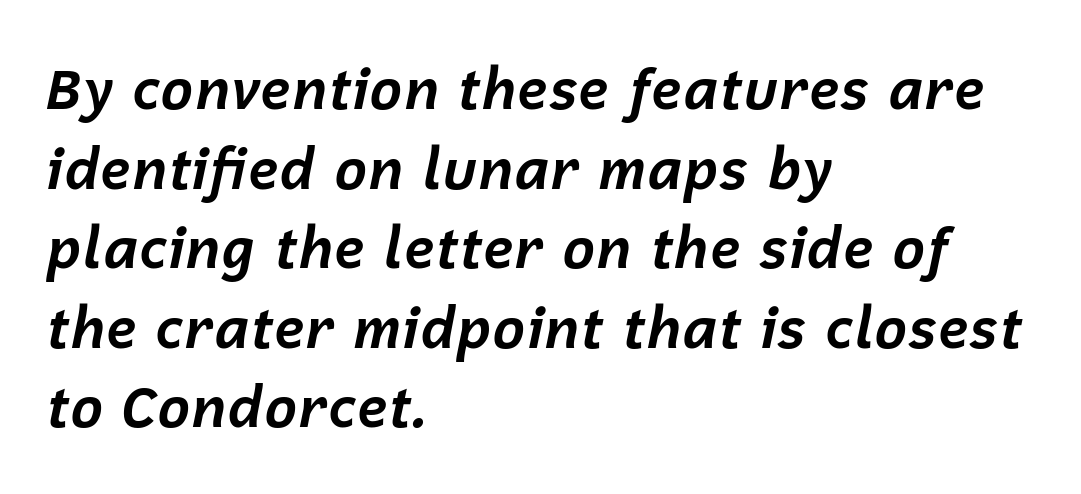
{"italic": "yes", "lean": "right", "slant_degrees": 12, "bold": "yes", "weight": "bold", "width": "normal", "stroke_contrast": "low", "x_height": "medium", "monospaced": "no", "underline": "no", "align": "left", "line_spacing": "normal", "line_spacing_ratio": 1.42, "letter_spacing": "normal", "letter_spacing_em": 0.0, "glyph_px": 56}
